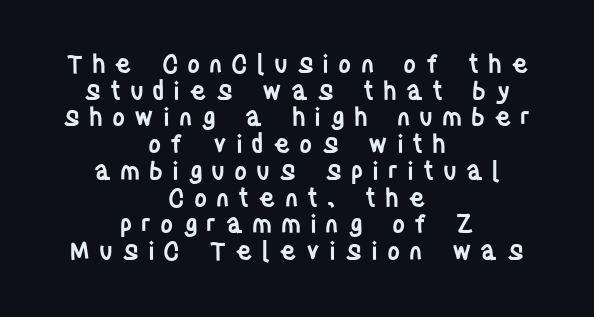
The image shows 25 px text type, upright; set centered, tight line spacing (1.07x), unusually wide letter spacing (+0.36 em), not underlined.
